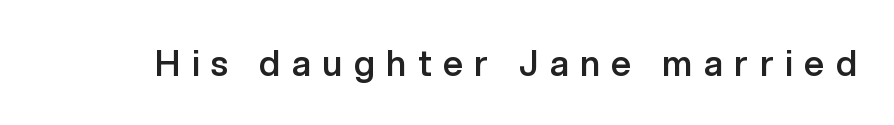
The image shows 35 px semibold sans-serif type, upright; set unusually wide letter spacing (+0.33 em), not underlined; low stroke contrast and a medium x-height.
